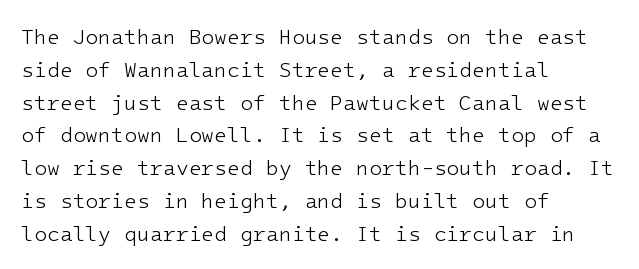
The image shows 21 px text type, upright; set left-aligned, normal line spacing (1.56x), normal letter spacing, not underlined.
